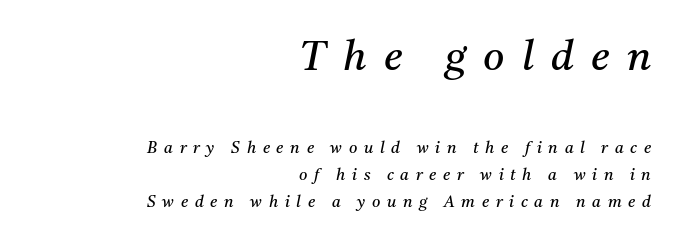
Slanted lettering throughout. Top chunk: large. Bottom chunk: small. Horizontal bands of white between lines are of average thickness. In terms of letterform style, serifs are clearly present.
